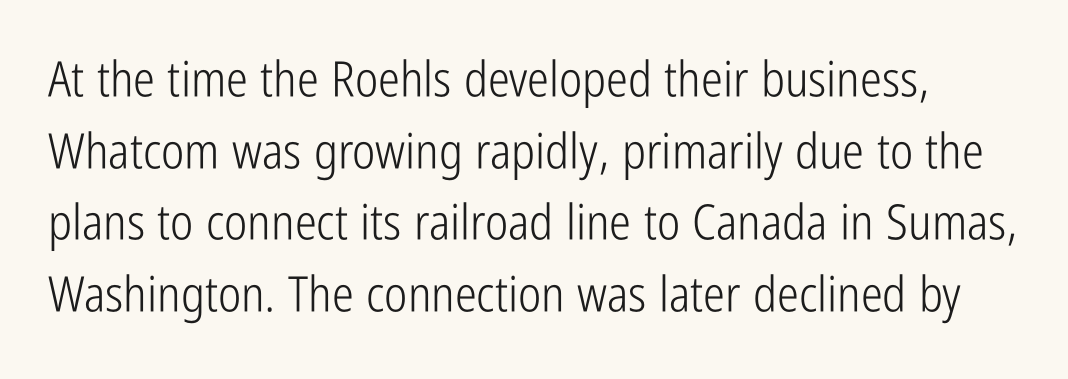
Regarding serifs, this sample does without them. These lines sit exactly where default settings would place them. A clean baseline with only descenders dipping below it. The strokes carry an ordinary text weight at most.
